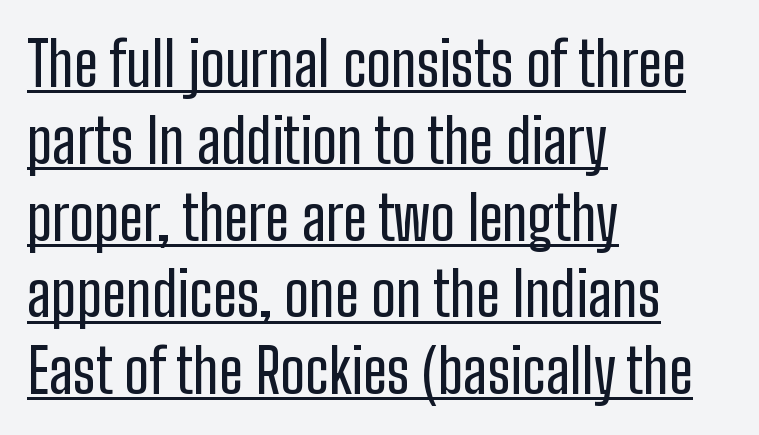
{"serif": "no", "italic": "no", "width": "condensed", "stroke_contrast": "low", "x_height": "medium", "monospaced": "no", "underline": "yes", "align": "left", "line_spacing": "normal", "line_spacing_ratio": 1.28, "letter_spacing": "normal", "letter_spacing_em": 0.0, "glyph_px": 60}
